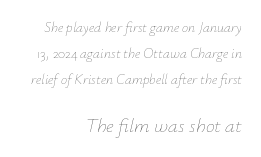
Q: Is the text bold? A: No.
Q: Is the text italic (slanted)? A: Yes, it leans right by about 12 degrees.
Q: Is the text underlined? A: No.
Q: How is the paragraph aligned? A: Right-aligned.
Q: Is the spacing between letters normal or unusually wide? A: Normal.
Q: Which block of text is set in a larger size, the first (top) or the second (bottom)? A: The second (bottom) one.
